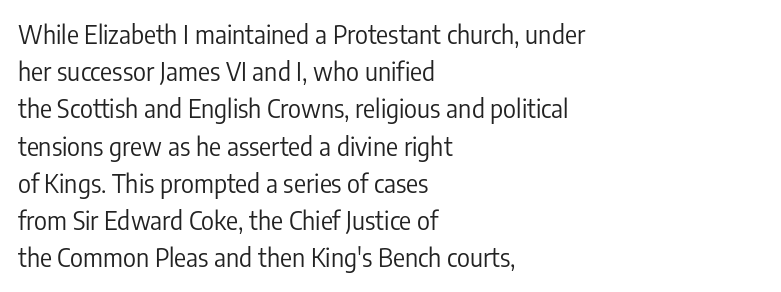
{"italic": "no", "bold": "no", "underline": "no", "align": "left", "line_spacing": "normal", "line_spacing_ratio": 1.49, "letter_spacing": "normal", "letter_spacing_em": 0.0, "glyph_px": 25}
